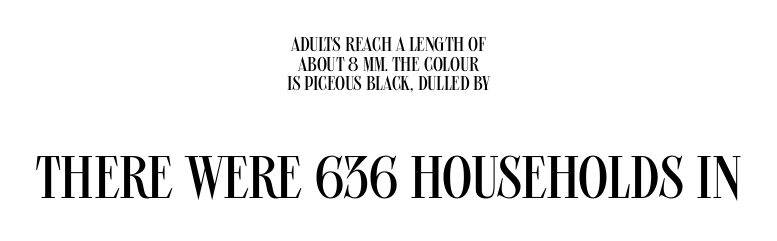
The letters in the lower block stand taller than those in the block above. Ink coverage per letter is moderate at most. Here the designer chose a conventional face with non-uniform glyph widths. The space beneath each line is pristine and unruled. A typesetter would call this zero additional tracking. Every row of glyphs is offset so its center matches the block's center.
